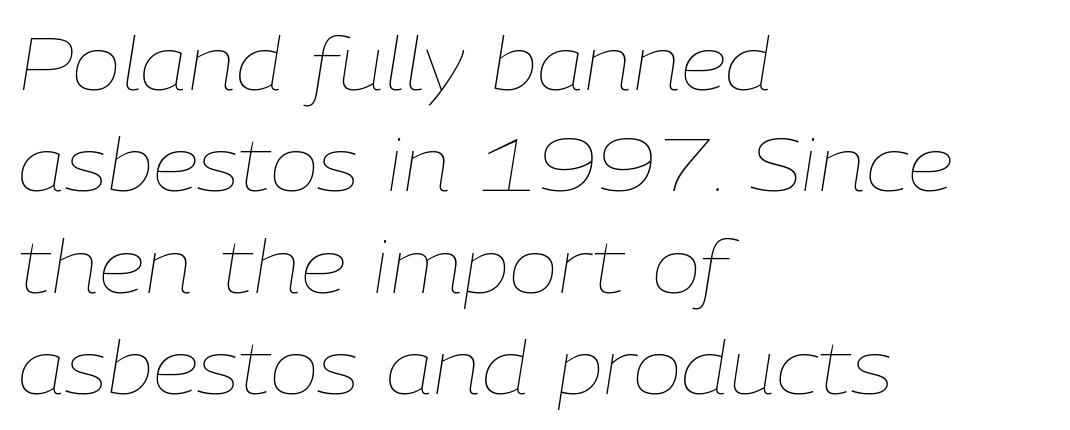
{"italic": "yes", "lean": "right", "slant_degrees": 9, "bold": "no", "weight": "thin", "width": "normal", "stroke_contrast": "low", "x_height": "medium", "monospaced": "no", "underline": "no", "align": "left", "line_spacing": "normal", "line_spacing_ratio": 1.37, "letter_spacing": "normal", "letter_spacing_em": 0.0, "glyph_px": 74}
